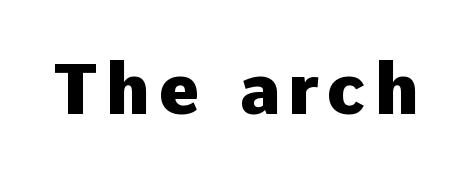
Q: Is the text bold? A: Yes.
Q: Is the text italic (slanted)? A: No, it is upright.
Q: Is the typeface a serif or a sans-serif typeface? A: Sans-serif.
Q: Is the text underlined? A: No.
Q: Width (condensed, normal, or wide)? A: Normal.
Q: Stroke contrast? A: Low.
Q: x-height? A: Medium.
Q: Monospaced? A: No.
